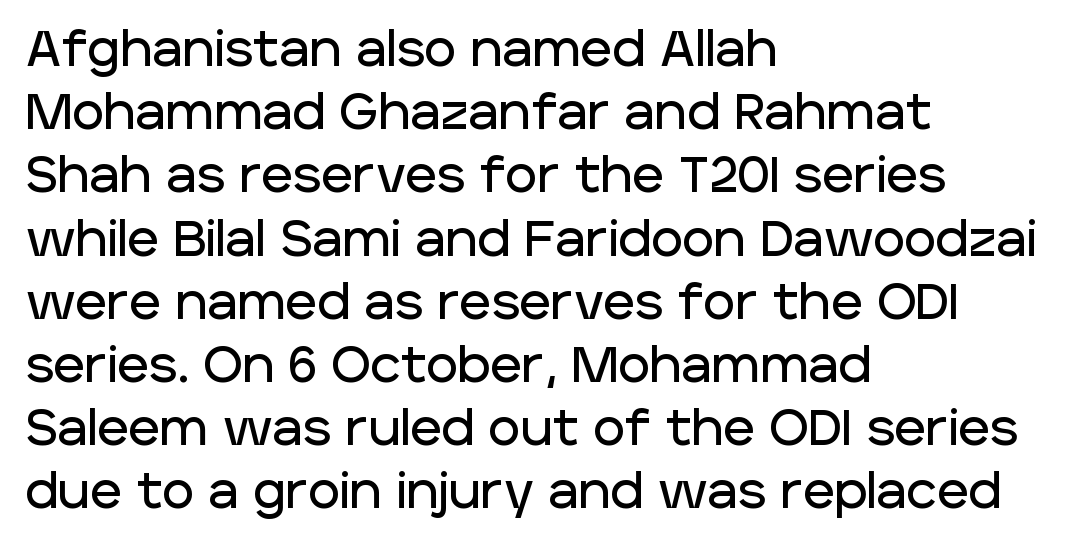
The image shows 49 px sans-serif type, upright; set left-aligned, normal line spacing (1.29x), normal letter spacing, not underlined; low stroke contrast and a large x-height.
